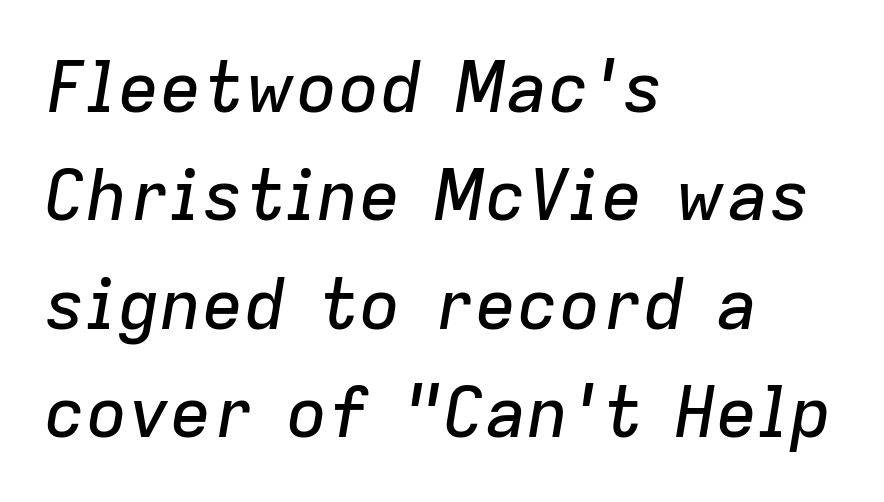
Q: Is the text italic (slanted)? A: Yes, it leans right by about 9 degrees.
Q: Is the text underlined? A: No.
Q: How is the paragraph aligned? A: Left-aligned.
Q: Is the spacing between letters normal or unusually wide? A: Normal.
Q: Is the spacing between lines tight, normal or loose? A: Normal.
Q: Width (condensed, normal, or wide)? A: Normal.
Q: Stroke contrast? A: Low.
Q: x-height? A: Medium.
Q: Monospaced? A: No.
